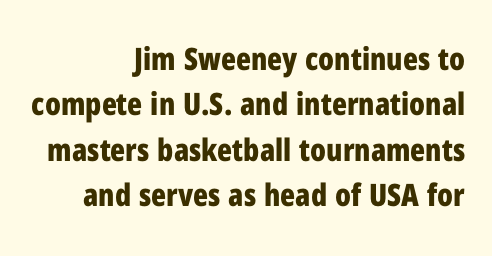
Q: Is the text bold? A: Yes.
Q: Is the text italic (slanted)? A: No, it is upright.
Q: Is the typeface a serif or a sans-serif typeface? A: Sans-serif.
Q: Is the text underlined? A: No.
Q: How is the paragraph aligned? A: Right-aligned.
Q: Is the spacing between letters normal or unusually wide? A: Normal.
Q: Is the spacing between lines tight, normal or loose? A: Normal.
Q: Width (condensed, normal, or wide)? A: Condensed.
Q: Stroke contrast? A: Low.
Q: x-height? A: Medium.
Q: Monospaced? A: No.
